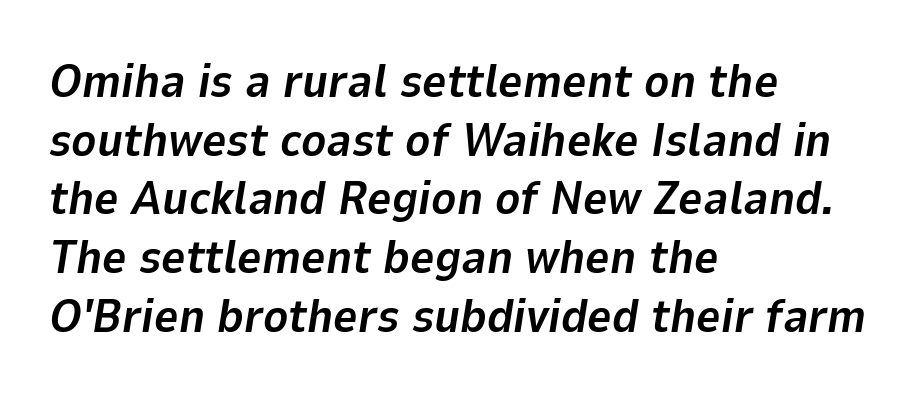
The characters look thick and weighty, a clear bold. Proportional: the letters do not fall into vertical columns. The gaps between neighbouring characters are ordinary and unremarkable. The rendering uses a moderate line-height, typical for paragraphs. Left-aligned paragraph, ragged on the right.
